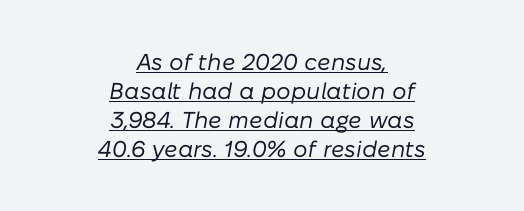
Q: Is the text bold? A: No.
Q: Is the text italic (slanted)? A: Yes, it leans right by about 10 degrees.
Q: Is the text underlined? A: Yes.
Q: How is the paragraph aligned? A: Centered.
Q: Is the spacing between letters normal or unusually wide? A: Normal.
Q: Is the spacing between lines tight, normal or loose? A: Normal.
